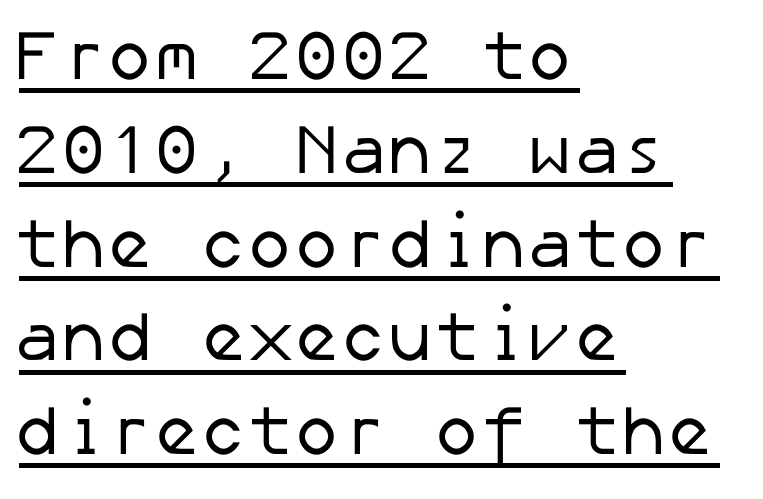
Q: Is the text bold? A: No.
Q: Is the typeface a serif or a sans-serif typeface? A: Sans-serif.
Q: Is the text underlined? A: Yes.
Q: How is the paragraph aligned? A: Left-aligned.
Q: Is the spacing between letters normal or unusually wide? A: Normal.
Q: Is the spacing between lines tight, normal or loose? A: Normal.
Q: Width (condensed, normal, or wide)? A: Normal.
Q: Stroke contrast? A: Low.
Q: x-height? A: Medium.
